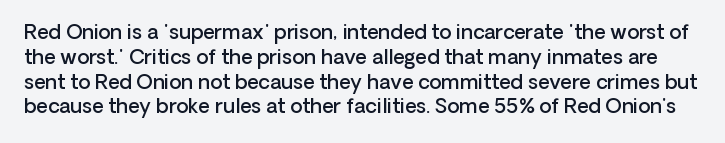
Compared with typical body copy, the letter spacing here is the same. Its strokes are somewhat broadened, the hallmark of semibold type. The lettering holds an erect, upright posture throughout. Bare-footed words on every line.
